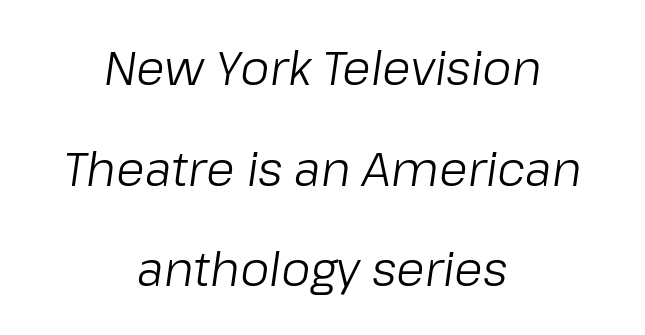
You could not count columns in this text — the font is proportionally spaced. The gaps between neighbouring characters are ordinary and unremarkable. These glyphs show unthickened strokes, regular width or finer. Is the block centered? Yes — each line is placed symmetrically about the middle. The space beneath each line is pristine and unruled. Reading down the column, the eye jumps a long way to each next line.
